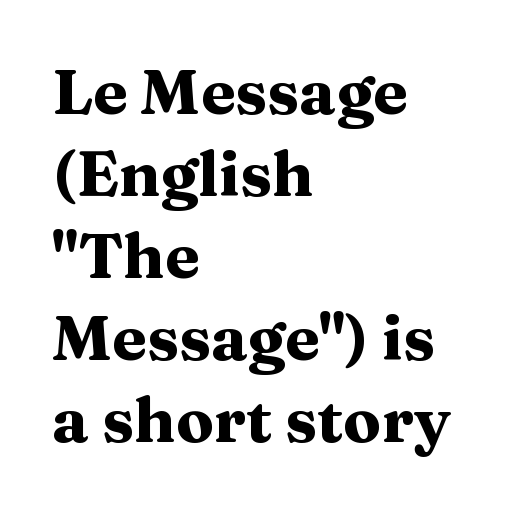
The image shows 63 px heavy, wide serif type, upright; set left-aligned, normal line spacing (1.3x), normal letter spacing, not underlined; medium stroke contrast and a medium x-height.
